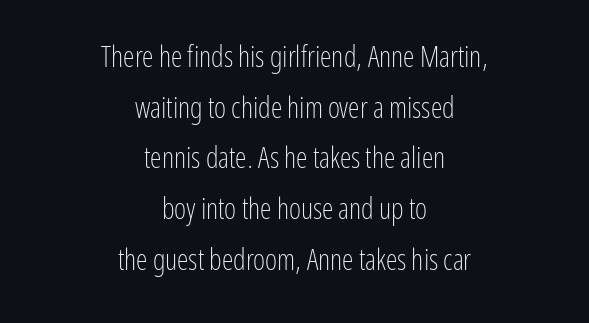
{"serif": "no", "italic": "no", "bold": "no", "weight": "light", "width": "condensed", "stroke_contrast": "low", "x_height": "medium", "monospaced": "no", "underline": "no", "align": "center", "line_spacing_ratio": 1.75, "letter_spacing": "normal", "letter_spacing_em": 0.0, "glyph_px": 29}
